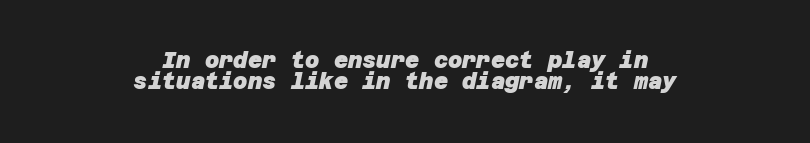
The line-height multiplier appears low, near solid setting. The letters sit at their default tracking, neither squeezed nor spread. Heavy-handed strokes throughout: this text is bold. Unmarked baselines from the first word to the last. Compared with a flush-left layout, this one balances lines on the center instead.
